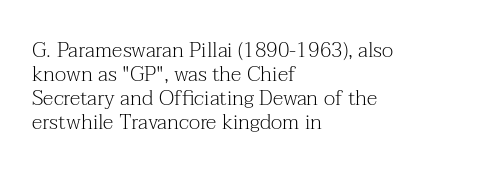
{"italic": "no", "bold": "no", "underline": "no", "align": "left", "line_spacing": "tight", "line_spacing_ratio": 1.15, "letter_spacing": "normal", "letter_spacing_em": 0.0, "glyph_px": 21}
